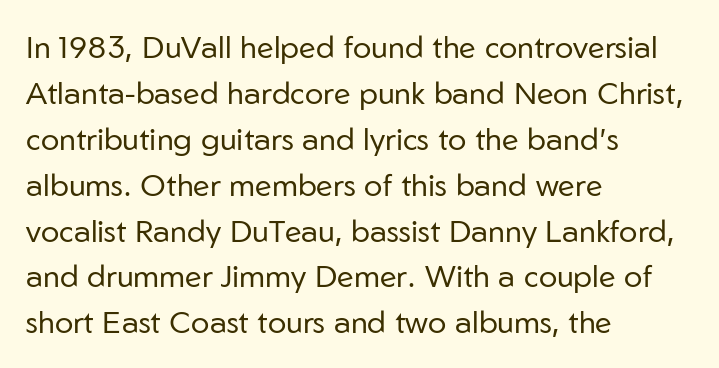
{"serif": "no", "italic": "no", "bold": "no", "weight": "regular", "width": "normal", "stroke_contrast": "low", "x_height": "medium", "monospaced": "no", "underline": "no", "align": "left", "line_spacing": "normal", "line_spacing_ratio": 1.48, "letter_spacing": "normal", "letter_spacing_em": 0.0, "glyph_px": 31}
